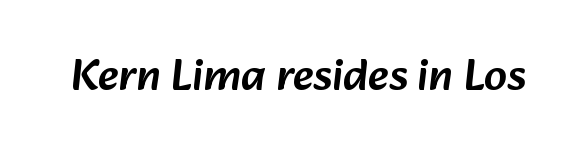
The image shows 45 px sans-serif type; set normal letter spacing, not underlined; low stroke contrast and a medium x-height.
